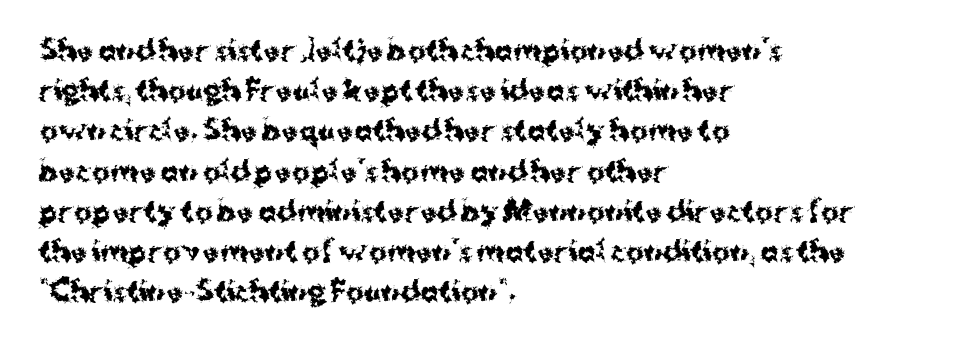
The rag falls on the right side of this text block. The axis of the letterforms is exactly vertical. Descender tails drop into unmarked territory. Inter-character spacing is left at the font's built-in metrics. Heavy, bold letterforms.
